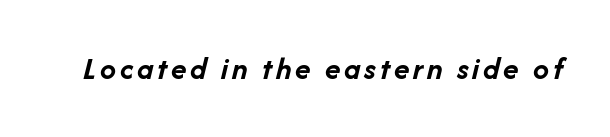
The image shows 32 px semibold type, italic (leaning right); set not underlined; low stroke contrast and a medium x-height.
